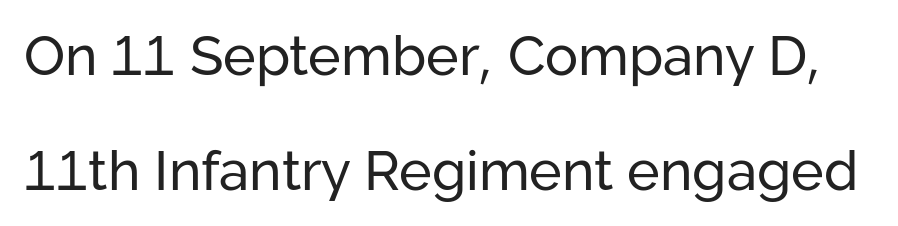
Q: Is the text bold? A: No.
Q: Is the text italic (slanted)? A: No, it is upright.
Q: Is the typeface a serif or a sans-serif typeface? A: Sans-serif.
Q: Is the text underlined? A: No.
Q: Is the spacing between letters normal or unusually wide? A: Normal.
Q: Is the spacing between lines tight, normal or loose? A: Loose.
Q: Width (condensed, normal, or wide)? A: Normal.
Q: Stroke contrast? A: Low.
Q: x-height? A: Medium.
Q: Monospaced? A: No.
